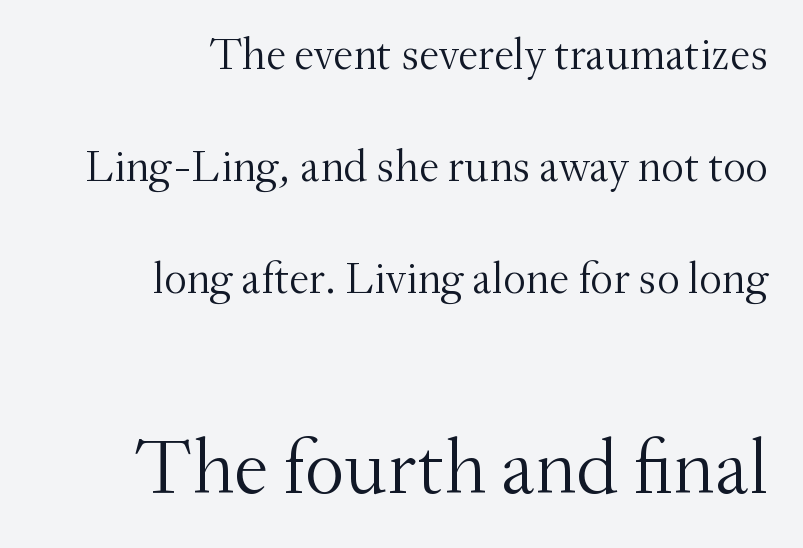
Q: Is the text bold? A: No.
Q: Is the text italic (slanted)? A: No, it is upright.
Q: Is the typeface a serif or a sans-serif typeface? A: Serif.
Q: Is the text underlined? A: No.
Q: How is the paragraph aligned? A: Right-aligned.
Q: Is the spacing between letters normal or unusually wide? A: Normal.
Q: Is the spacing between lines tight, normal or loose? A: Loose.
Q: Which block of text is set in a larger size, the first (top) or the second (bottom)? A: The second (bottom) one.
Q: Width (condensed, normal, or wide)? A: Normal.
Q: Stroke contrast? A: Medium.
Q: x-height? A: Small.
Q: Monospaced? A: No.
